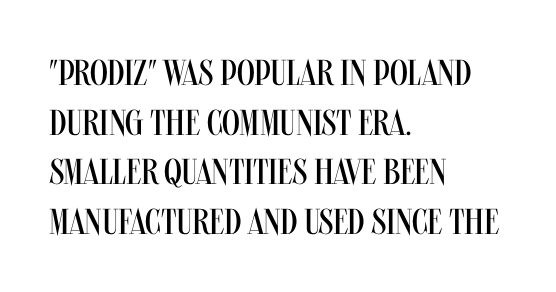
{"serif": "no", "italic": "no", "bold": "no", "weight": "regular", "width": "condensed", "stroke_contrast": "medium", "x_height": "large", "monospaced": "no", "underline": "no", "align": "left", "line_spacing": "normal", "line_spacing_ratio": 1.38, "letter_spacing": "normal", "letter_spacing_em": 0.0, "glyph_px": 36}
